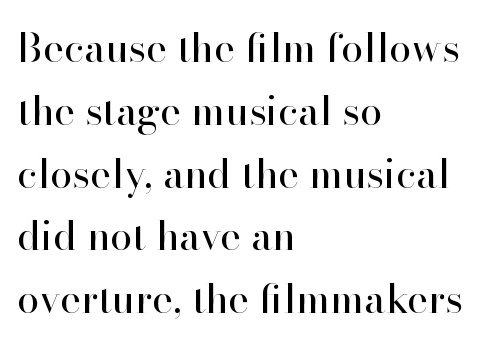
Q: Is the text bold? A: No.
Q: Is the text italic (slanted)? A: No, it is upright.
Q: Is the typeface a serif or a sans-serif typeface? A: Serif.
Q: Is the text underlined? A: No.
Q: How is the paragraph aligned? A: Left-aligned.
Q: Is the spacing between letters normal or unusually wide? A: Normal.
Q: Is the spacing between lines tight, normal or loose? A: Normal.
Q: Width (condensed, normal, or wide)? A: Normal.
Q: Stroke contrast? A: High.
Q: x-height? A: Small.
Q: Monospaced? A: No.
